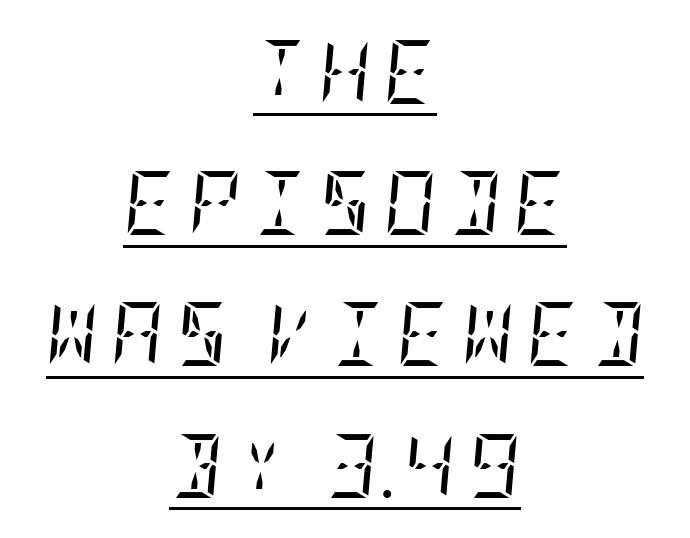
The paragraph shown floats in the horizontal middle. Vertically, the passage feels expansive, rows floating well apart. Bold? No — there's no thickening of the strokes. The letterforms stand isolated, each surrounded by extra space. Type style note: has serifs. The glyphs are accompanied by a horizontal stroke just below them.
